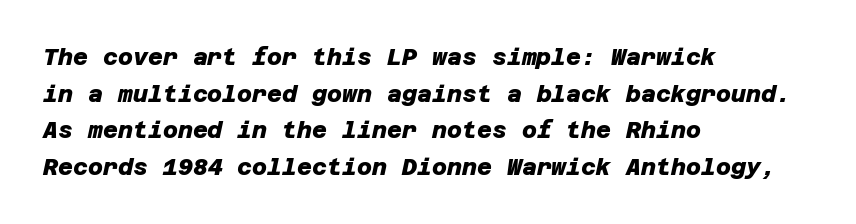
{"bold": "yes", "underline": "no", "align": "left", "line_spacing": "normal", "line_spacing_ratio": 1.59, "letter_spacing": "normal", "letter_spacing_em": 0.0, "glyph_px": 23}
